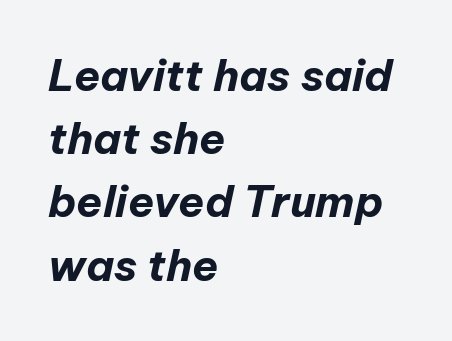
The image shows 43 px bold type, italic (leaning right); set left-aligned, normal line spacing (1.47x), normal letter spacing, not underlined; low stroke contrast and a medium x-height.
